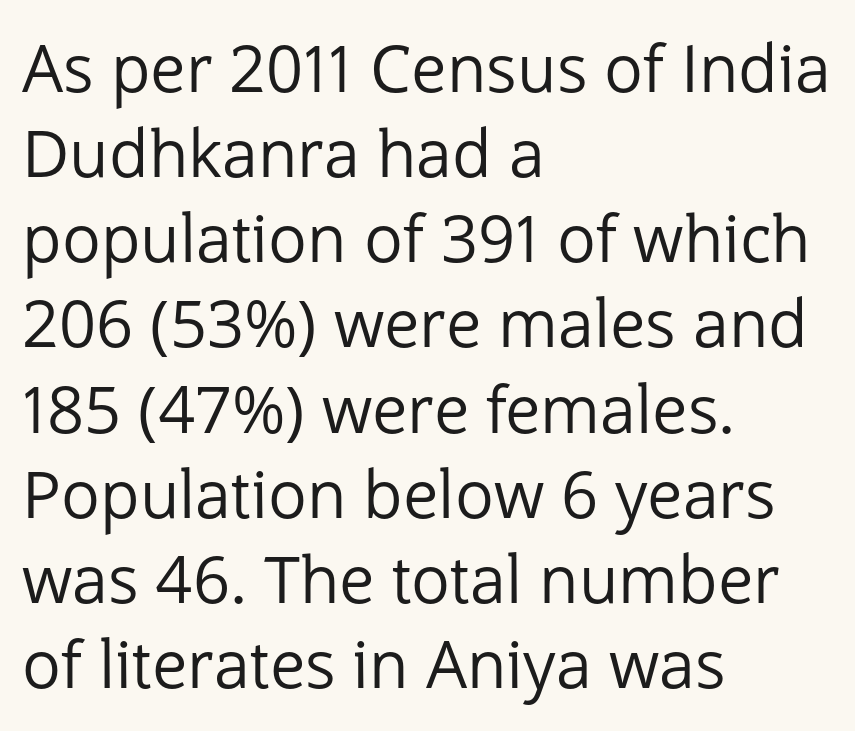
{"serif": "no", "italic": "no", "bold": "no", "weight": "regular", "width": "normal", "stroke_contrast": "low", "x_height": "medium", "monospaced": "no", "underline": "no", "align": "left", "line_spacing": "normal", "line_spacing_ratio": 1.31, "letter_spacing": "normal", "letter_spacing_em": 0.0, "glyph_px": 65}
